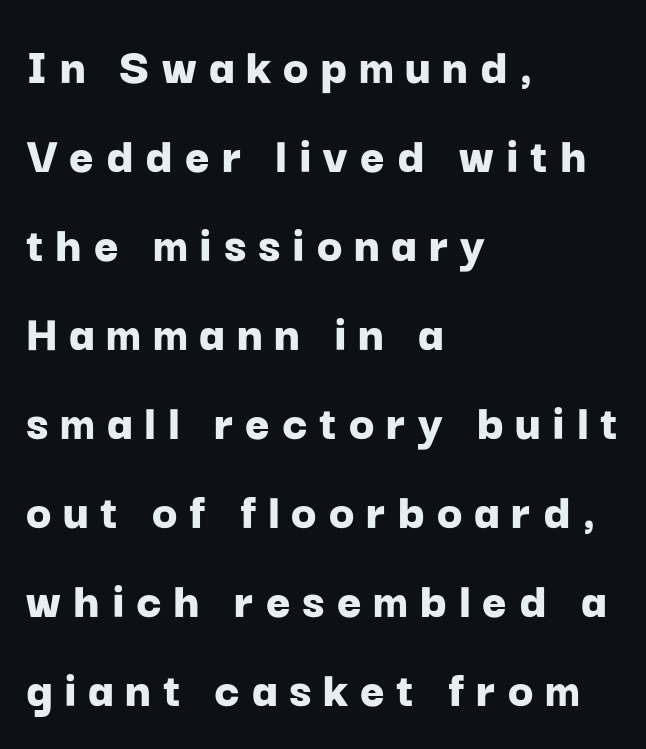
Strokes here are thick enough to call this a true bold. Observe the wide spacing: letters keep a clear distance from each other. Only glyphs here, with clear space below each row. Do the letters lean? They stand straight. This sample has the flowing, uneven cadence of proportional lettering. These lines sit exactly where default settings would place them.
